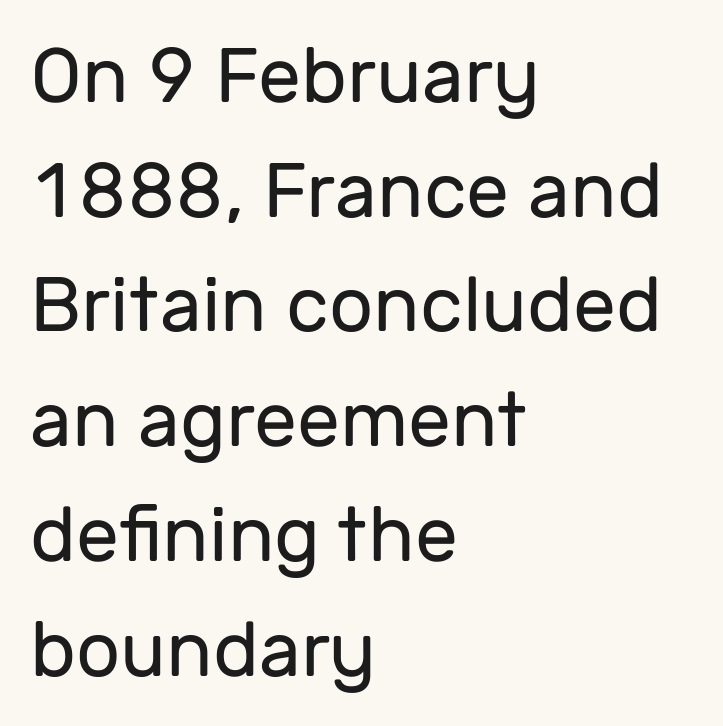
{"serif": "no", "italic": "no", "bold": "no", "weight": "regular", "width": "normal", "stroke_contrast": "low", "x_height": "medium", "monospaced": "no", "underline": "no", "align": "left", "line_spacing": "normal", "line_spacing_ratio": 1.49, "letter_spacing": "normal", "letter_spacing_em": 0.0, "glyph_px": 77}
